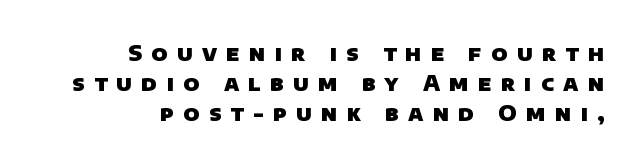
The image shows 21 px bold type; set right-aligned, normal line spacing (1.43x), unusually wide letter spacing (+0.44 em), not underlined.
